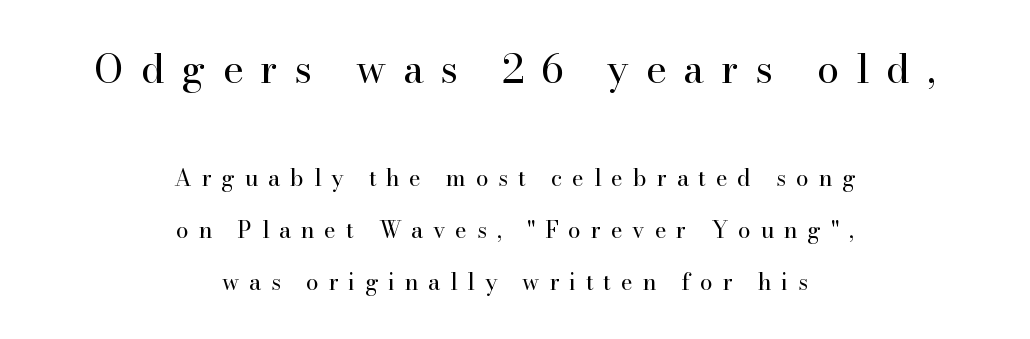
{"serif": "yes", "italic": "no", "bold": "no", "weight": "regular", "width": "normal", "stroke_contrast": "high", "x_height": "small", "monospaced": "no", "underline": "no", "align": "center", "line_spacing": "loose", "line_spacing_ratio": 2.26, "letter_spacing": "wide", "letter_spacing_em": 0.42, "larger_block": "first", "size_ratio": 1.74, "glyph_px": 40}
